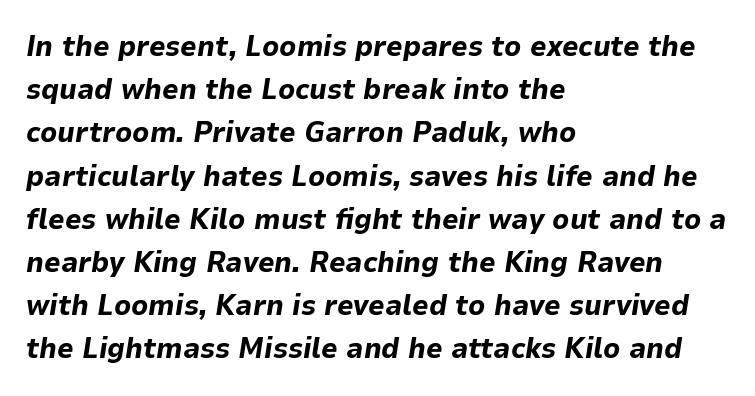
The specimen omits any rule beneath the text block's lines. The rendering uses natural spacing where letterforms have individual widths. Its strokes are broad and dark, the hallmark of bold type. How are the letters spaced? Ordinarily, with no added tracking. Does the lettering tilt? It does — this is italic.
